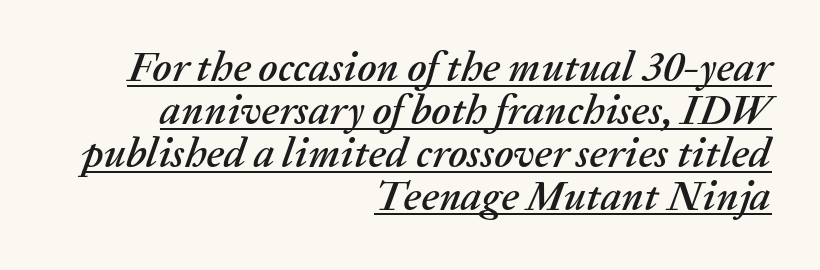
The designer dialed line spacing down below the default. One-word summary of the alignment: right. It's the slanting kind of type. You could not count columns in this text — the font is proportionally spaced. Does extra space separate the letters? No, they use regular spacing. Every word sits above its own underline.
